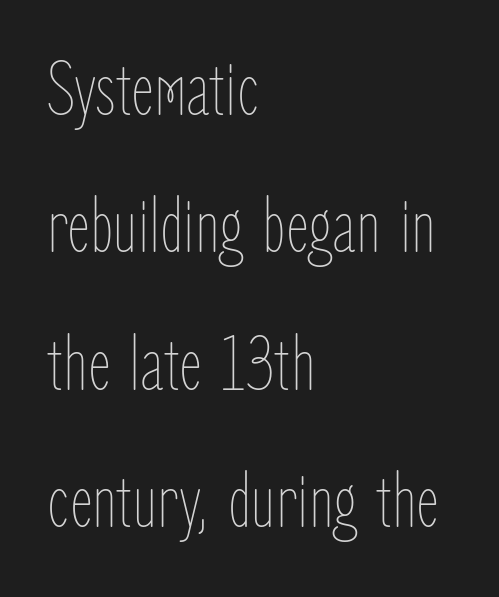
The image shows 79 px thin, condensed type, upright; set left-aligned, line spacing 1.74x, normal letter spacing, not underlined; low stroke contrast and a medium x-height.
